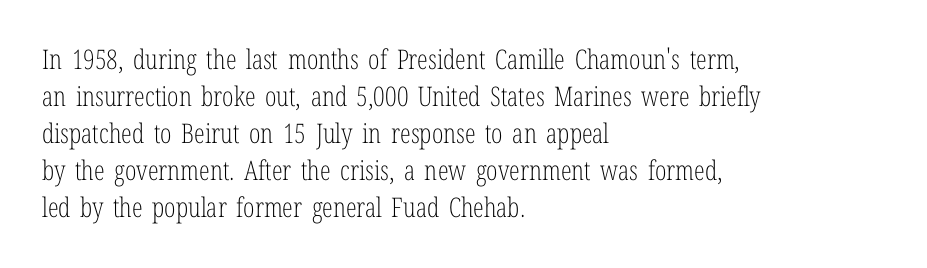
Q: Is the text bold? A: No.
Q: Is the text italic (slanted)? A: No, it is upright.
Q: Is the text underlined? A: No.
Q: How is the paragraph aligned? A: Left-aligned.
Q: Is the spacing between letters normal or unusually wide? A: Normal.
Q: Is the spacing between lines tight, normal or loose? A: Normal.
